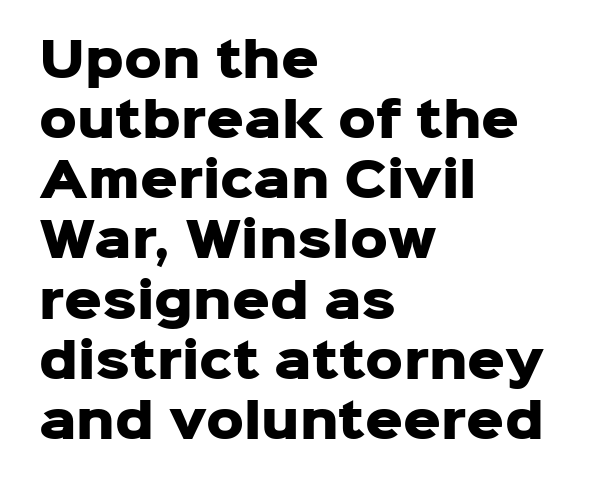
Typographic density is high because the face is bold. Vertical spacing — default. Type without underlining. The text was rendered using a sans face with plain stroke endings. A typesetter would call this proportional, since set widths differ per character. This sample uses an upright cut, with every glyph sitting square on the baseline.
